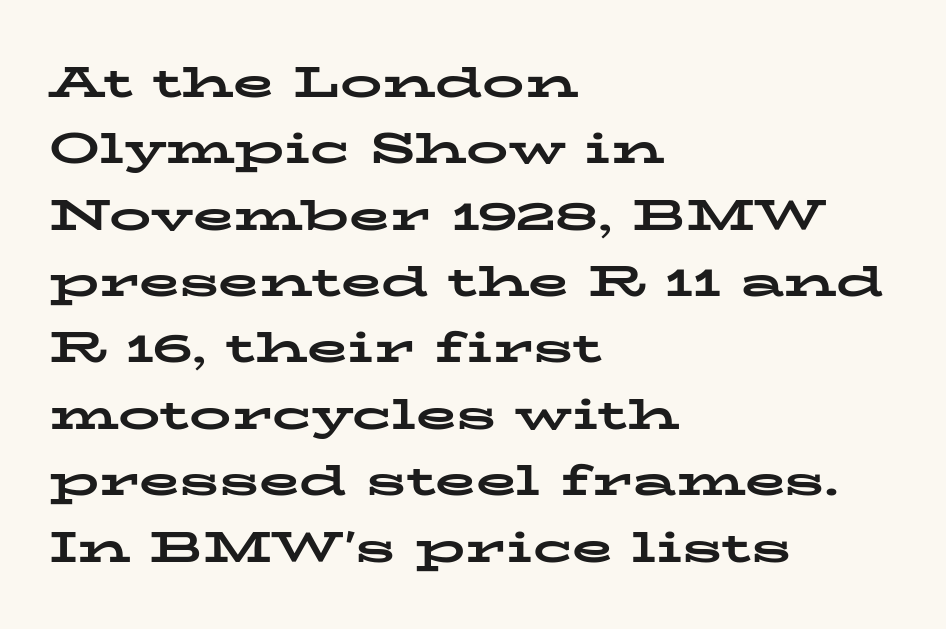
{"serif": "yes", "italic": "no", "bold": "yes", "weight": "bold", "width": "wide", "stroke_contrast": "low", "x_height": "medium", "monospaced": "no", "underline": "no", "align": "left", "line_spacing": "normal", "line_spacing_ratio": 1.58, "letter_spacing": "normal", "letter_spacing_em": 0.0, "glyph_px": 42}
